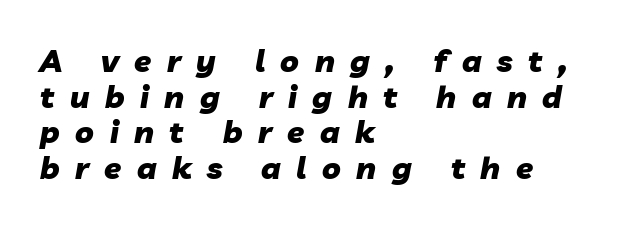
The passage shown is typed in a proportional face where columns would drift. The text carries the slant typical of an italic or oblique font. The line texture is sparse and dotted thanks to wide tracking. Leftover space on each line is placed entirely after the last word. Heavy-handed strokes throughout: this text is bold.
